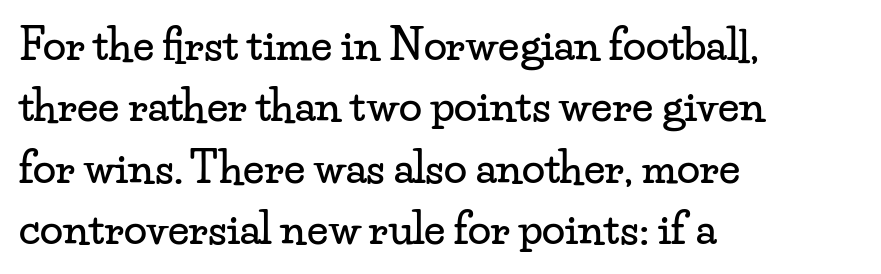
{"serif": "yes", "italic": "no", "width": "wide", "stroke_contrast": "low", "x_height": "small", "monospaced": "no", "underline": "no", "align": "left", "line_spacing": "normal", "line_spacing_ratio": 1.46, "letter_spacing": "normal", "letter_spacing_em": 0.0, "glyph_px": 42}
